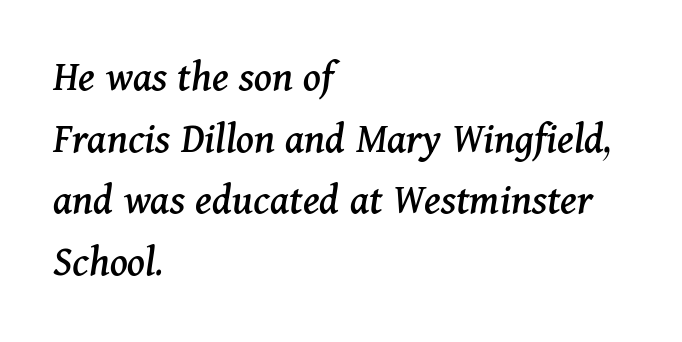
Q: Is the text italic (slanted)? A: Yes, it leans right by about 11 degrees.
Q: Is the typeface a serif or a sans-serif typeface? A: Serif.
Q: Is the text underlined? A: No.
Q: How is the paragraph aligned? A: Left-aligned.
Q: Is the spacing between letters normal or unusually wide? A: Normal.
Q: Is the spacing between lines tight, normal or loose? A: Normal.
Q: Width (condensed, normal, or wide)? A: Normal.
Q: Stroke contrast? A: Medium.
Q: x-height? A: Medium.
Q: Monospaced? A: No.
